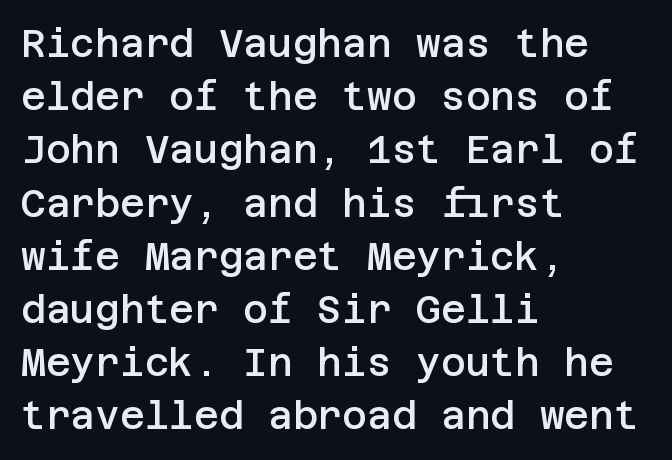
Q: Is the text bold? A: Semi-bold.
Q: Is the text italic (slanted)? A: No, it is upright.
Q: Is the typeface a serif or a sans-serif typeface? A: Sans-serif.
Q: Is the text underlined? A: No.
Q: How is the paragraph aligned? A: Left-aligned.
Q: Is the spacing between letters normal or unusually wide? A: Normal.
Q: Is the spacing between lines tight, normal or loose? A: Normal.
Q: Width (condensed, normal, or wide)? A: Normal.
Q: Stroke contrast? A: Low.
Q: x-height? A: Large.
